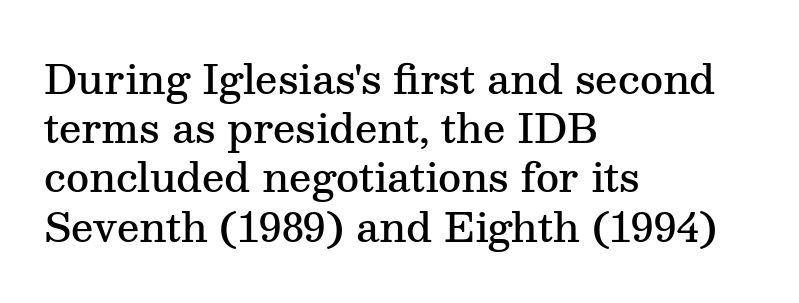
{"serif": "yes", "italic": "no", "bold": "semi", "weight": "semibold", "width": "normal", "stroke_contrast": "medium", "x_height": "medium", "monospaced": "no", "underline": "no", "align": "left", "line_spacing_ratio": 1.23, "letter_spacing": "normal", "letter_spacing_em": 0.0, "glyph_px": 40}
